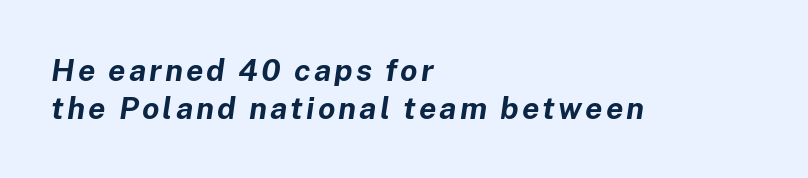
The image shows 31 px bold type, italic (leaning right); set left-aligned, line spacing 1.24x, not underlined; low stroke contrast and a medium x-height.
